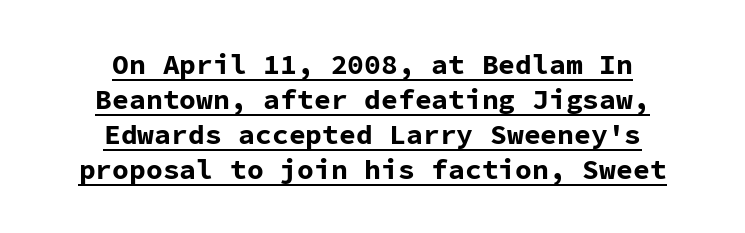
The image shows 28 px bold sans-serif type, upright, monospaced; set centered, normal line spacing (1.25x), normal letter spacing, underlined; low stroke contrast and a medium x-height.
